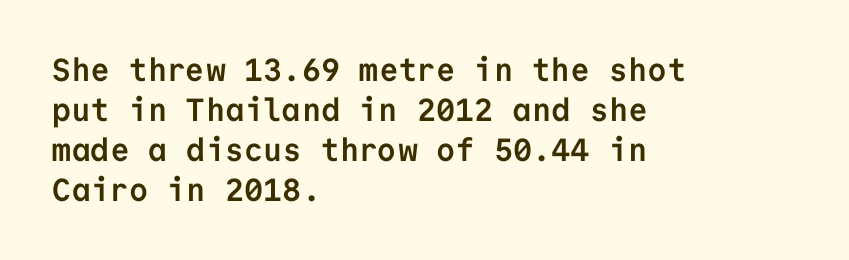
{"serif": "no", "italic": "no", "bold": "yes", "weight": "semibold", "width": "normal", "stroke_contrast": "low", "x_height": "medium", "monospaced": "yes", "underline": "no", "align": "left", "line_spacing": "normal", "line_spacing_ratio": 1.25, "letter_spacing": "normal", "letter_spacing_em": 0.0, "glyph_px": 32}
